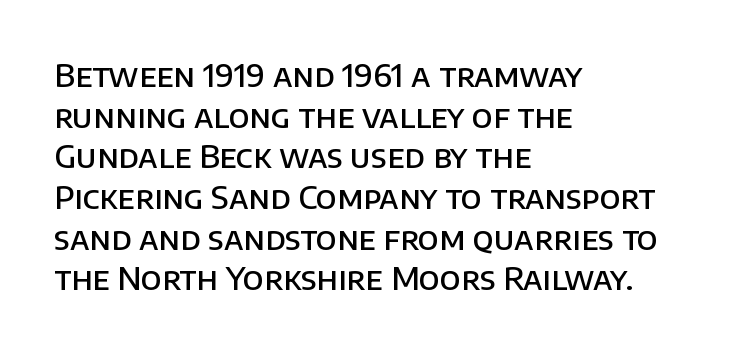
The image shows 32 px semibold sans-serif type, upright; set left-aligned, normal line spacing (1.27x), normal letter spacing, not underlined; low stroke contrast and a large x-height.
